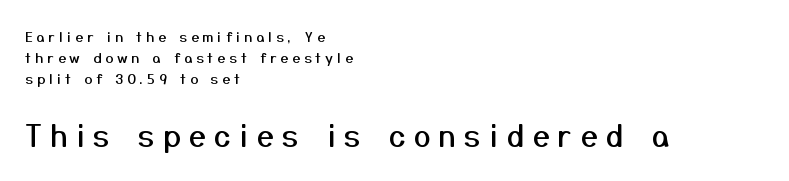
The image shows 30 px sans-serif type, upright; set left-aligned, normal line spacing (1.5x), unusually wide letter spacing (+0.28 em), not underlined; the second (bottom) block is 2.14x larger; medium stroke contrast and a medium x-height.
